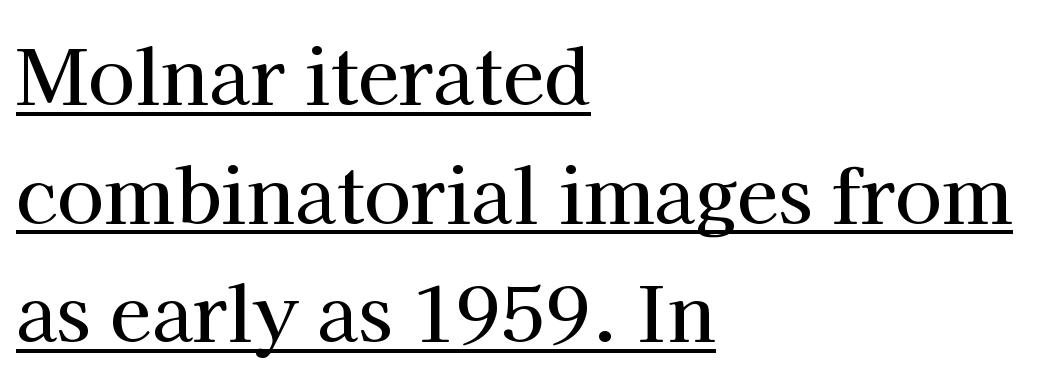
{"serif": "yes", "italic": "no", "width": "normal", "stroke_contrast": "high", "x_height": "medium", "monospaced": "no", "underline": "yes", "align": "left", "line_spacing": "normal", "line_spacing_ratio": 1.56, "letter_spacing": "normal", "letter_spacing_em": 0.0, "glyph_px": 76}
